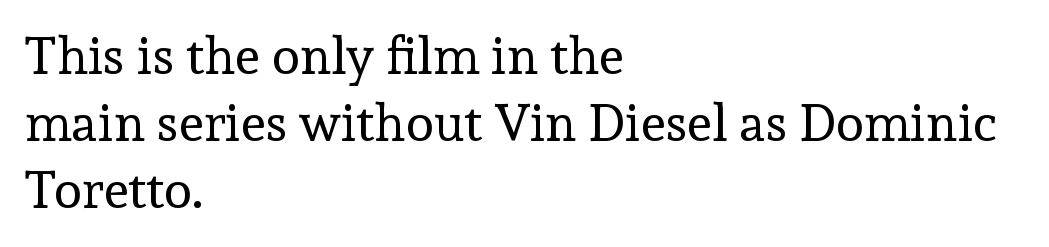
The typesetting does not lean heavy: it is not bold. Normally led — the rows are evenly, conventionally spaced. Unlike italic type, these characters show no tilt at all. This is serif lettering, the kind often seen in printed books.
